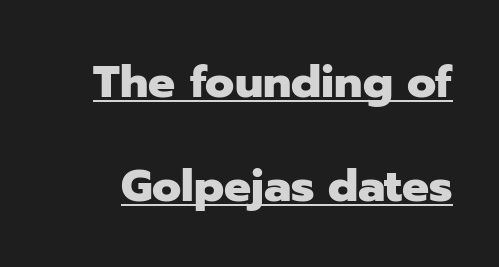
Nothing unusual about the tracking: characters are spaced as the font intends. Quick note: not italic, upright. This rendering employs a face without finishing strokes, i.e., a sans-serif. Look at the stroke-to-counter ratio: heavy, a bold. Looks like regular typesetting: each glyph gets only the width it needs. In designer terms, the underline attribute is active on this setting.
